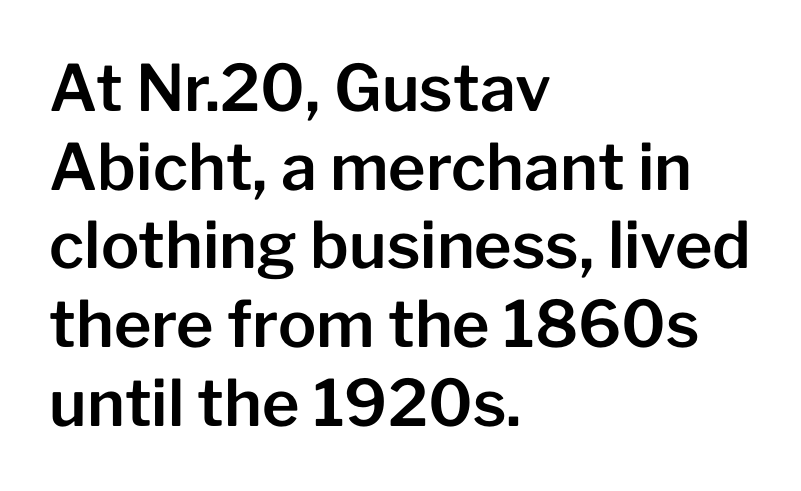
Q: Is the text italic (slanted)? A: No, it is upright.
Q: Is the typeface a serif or a sans-serif typeface? A: Sans-serif.
Q: Is the text underlined? A: No.
Q: How is the paragraph aligned? A: Left-aligned.
Q: Is the spacing between letters normal or unusually wide? A: Normal.
Q: Width (condensed, normal, or wide)? A: Normal.
Q: Stroke contrast? A: Low.
Q: x-height? A: Medium.
Q: Monospaced? A: No.
